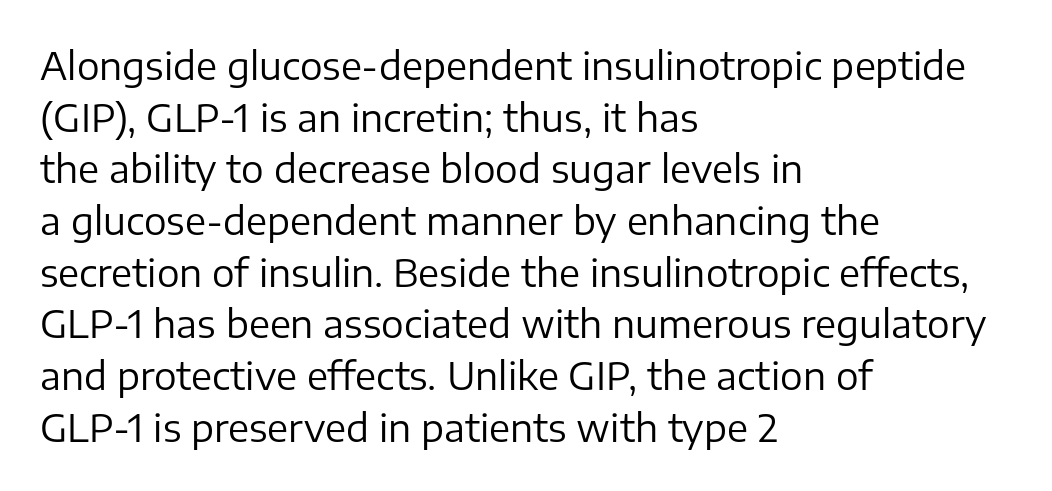
The image shows 38 px regular-weight sans-serif type, upright; set left-aligned, normal line spacing (1.36x), normal letter spacing, not underlined; low stroke contrast and a medium x-height.
